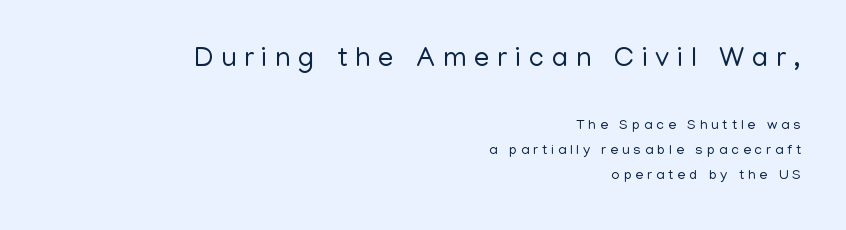
{"serif": "no", "italic": "no", "bold": "no", "weight": "regular", "width": "normal", "stroke_contrast": "low", "x_height": "medium", "monospaced": "no", "underline": "no", "align": "right", "line_spacing_ratio": 1.79, "letter_spacing": "wide", "letter_spacing_em": 0.28, "larger_block": "first", "size_ratio": 2.0, "glyph_px": 28}
